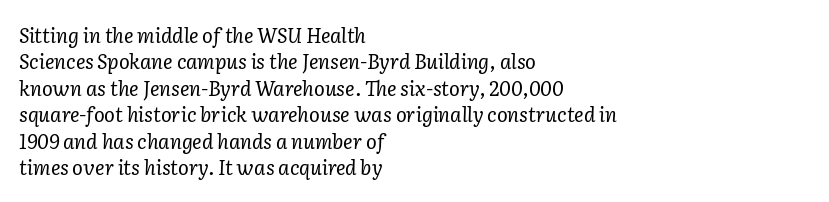
The image shows 20 px text type, italic (leaning right); set left-aligned, normal line spacing (1.32x), normal letter spacing, not underlined.
